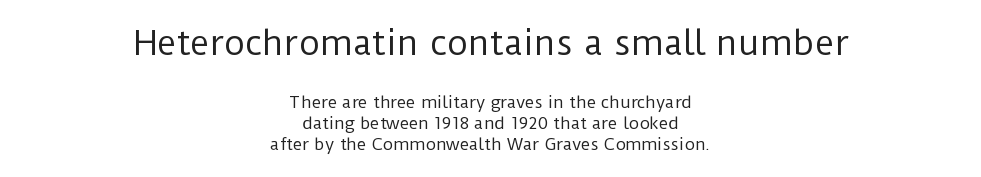
The image shows 33 px regular-weight sans-serif type, upright; set centered, normal line spacing (1.31x), normal letter spacing, not underlined; the first (top) block is 2.06x larger; low stroke contrast and a medium x-height.
